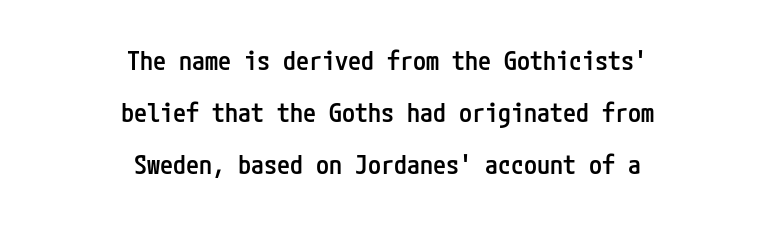
The image shows 26 px text type, upright; set centered, loose line spacing (2.0x), normal letter spacing, not underlined.
